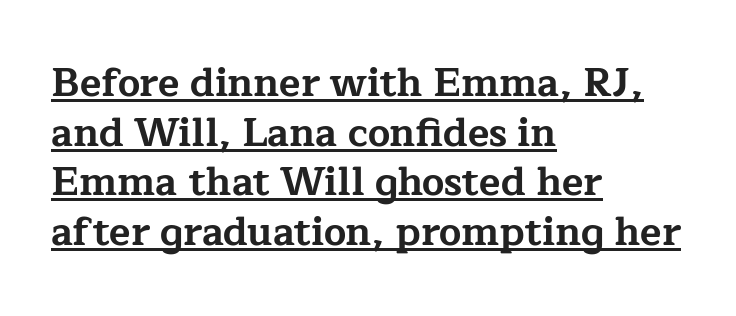
Q: Is the text bold? A: Yes.
Q: Is the text italic (slanted)? A: No, it is upright.
Q: Is the typeface a serif or a sans-serif typeface? A: Serif.
Q: Is the text underlined? A: Yes.
Q: How is the paragraph aligned? A: Left-aligned.
Q: Is the spacing between letters normal or unusually wide? A: Normal.
Q: Is the spacing between lines tight, normal or loose? A: Normal.
Q: Width (condensed, normal, or wide)? A: Wide.
Q: Stroke contrast? A: Low.
Q: x-height? A: Medium.
Q: Monospaced? A: No.
